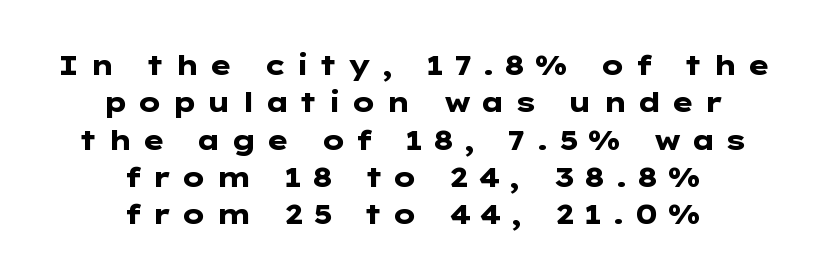
{"italic": "no", "bold": "yes", "underline": "no", "align": "center", "line_spacing": "normal", "line_spacing_ratio": 1.38, "letter_spacing": "wide", "letter_spacing_em": 0.33, "glyph_px": 27}
